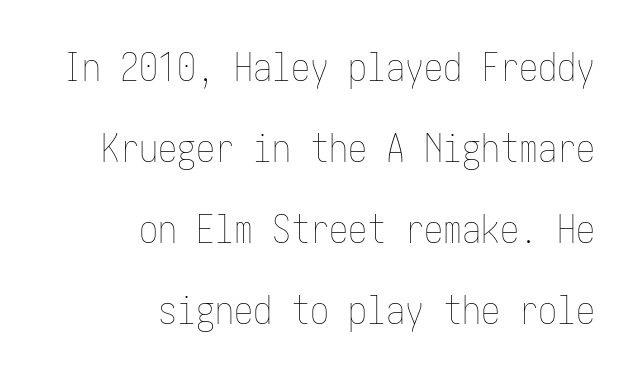
The image shows 38 px thin, condensed type, upright; set right-aligned, loose line spacing (2.13x), normal letter spacing, not underlined; low stroke contrast and a medium x-height.
